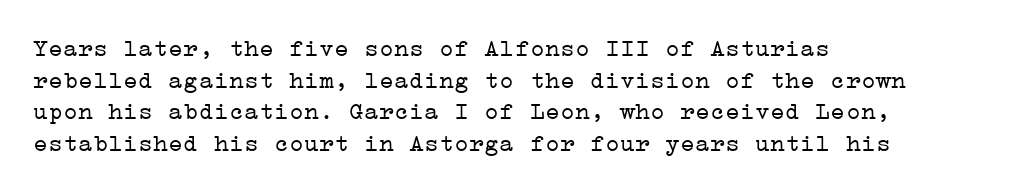
The image shows 25 px text type, upright; set left-aligned, normal line spacing (1.27x), normal letter spacing, not underlined.
